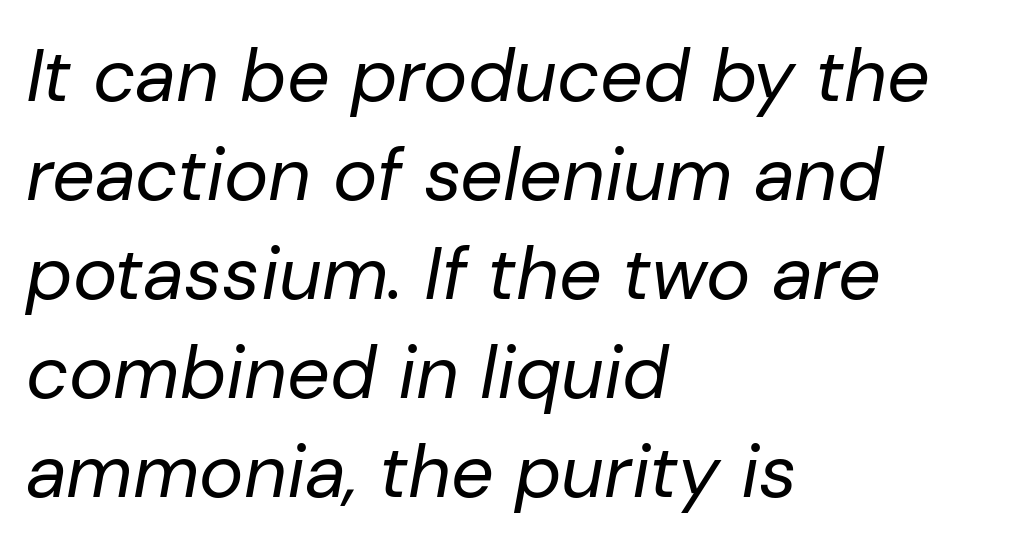
If you measured baseline to baseline, you'd find a middling distance. An italicized treatment has been applied to the whole sample. Each word holds together tightly as a unit, with standard inter-letter gaps. Character widths vary here, with narrow letters taking less room than wide ones. A classic flush-left, rag-right setting is used for this passage. Each stroke keeps to a modest, everyday thickness or less.
